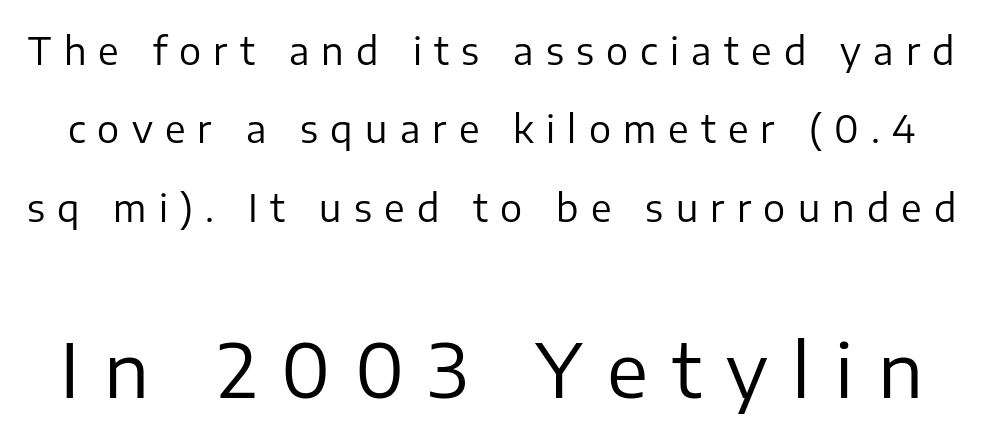
The image shows 74 px regular-weight sans-serif type, upright; set loose line spacing (2.12x), unusually wide letter spacing (+0.33 em), not underlined; the second (bottom) block is 2.0x larger; low stroke contrast and a medium x-height.
